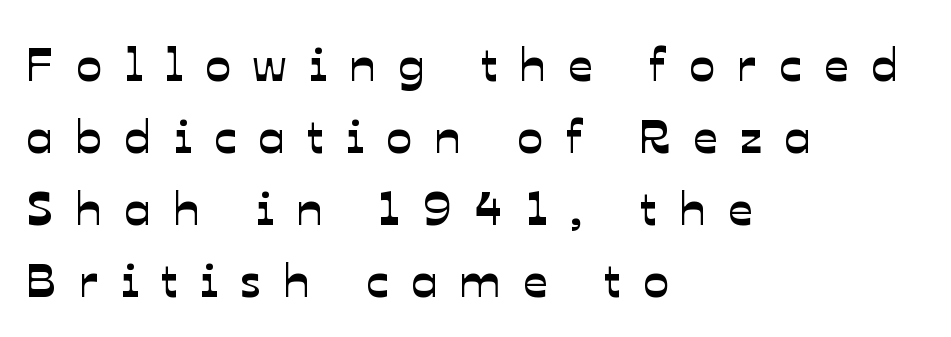
{"serif": "no", "width": "normal", "stroke_contrast": "low", "x_height": "medium", "monospaced": "no", "underline": "no", "align": "left", "line_spacing": "normal", "line_spacing_ratio": 1.5, "letter_spacing": "wide", "letter_spacing_em": 0.47, "glyph_px": 48}
